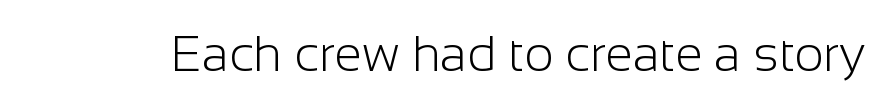
The image shows 50 px light sans-serif type, upright; set normal letter spacing, not underlined; low stroke contrast and a medium x-height.
